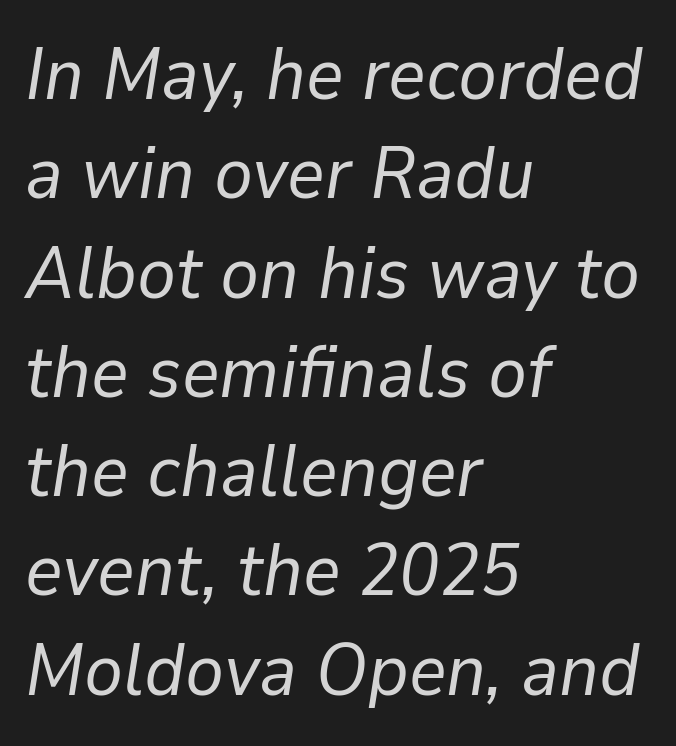
Q: Is the text bold? A: No.
Q: Is the text italic (slanted)? A: Yes, it leans right by about 9 degrees.
Q: Is the text underlined? A: No.
Q: How is the paragraph aligned? A: Left-aligned.
Q: Is the spacing between letters normal or unusually wide? A: Normal.
Q: Is the spacing between lines tight, normal or loose? A: Normal.
Q: Width (condensed, normal, or wide)? A: Normal.
Q: Stroke contrast? A: Low.
Q: x-height? A: Medium.
Q: Monospaced? A: No.
